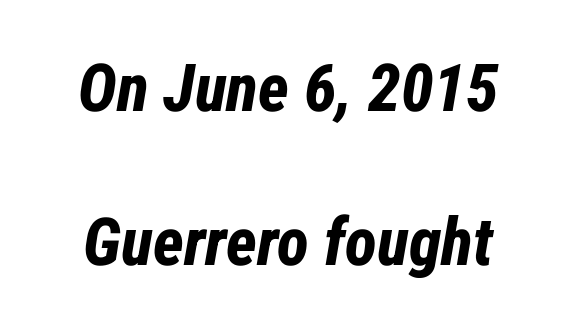
When letters slant like this, we call the style italic. Interline gaps are noticeably wide in this sample. The rendering keeps characters at their native spacing. Varying glyph widths throughout — classic text-font behaviour.
